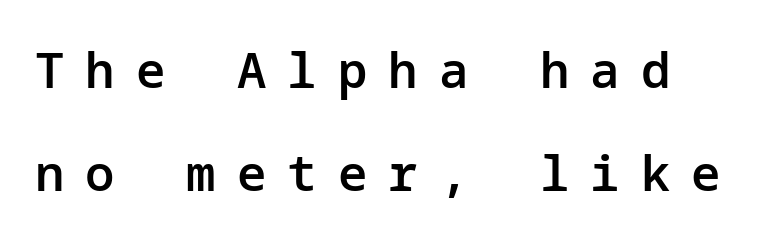
Letter spacing: wide. Check the space under the baseline: it is left empty. One glance says open: line gaps are wider than usual. Line beginnings align vertically; line endings do not. Are there feet on the stems? There aren't — it's a sans.
